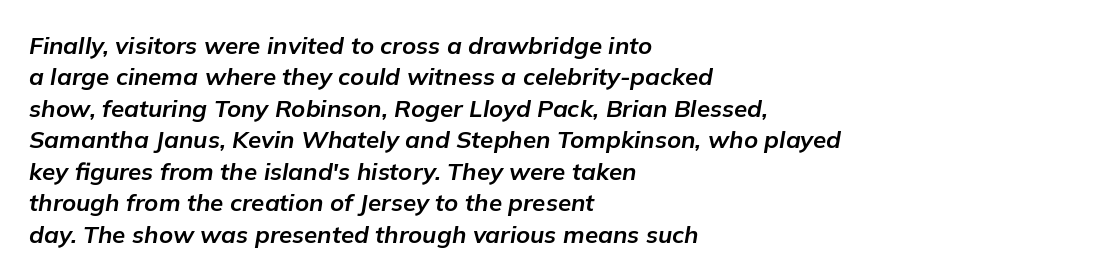
Is the type bold? Yes — the strokes are clearly thick and heavy. Every character sits at an angle, as italics do. Beneath every word, the page is bare. Honestly, the row spacing looks completely unremarkable.
